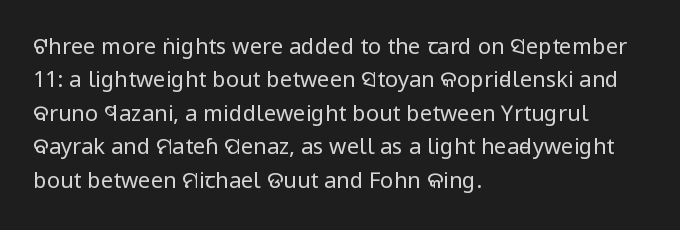
Q: Is the text bold? A: No.
Q: Is the text italic (slanted)? A: No, it is upright.
Q: Is the text underlined? A: No.
Q: How is the paragraph aligned? A: Left-aligned.
Q: Is the spacing between letters normal or unusually wide? A: Normal.
Q: Is the spacing between lines tight, normal or loose? A: Normal.
